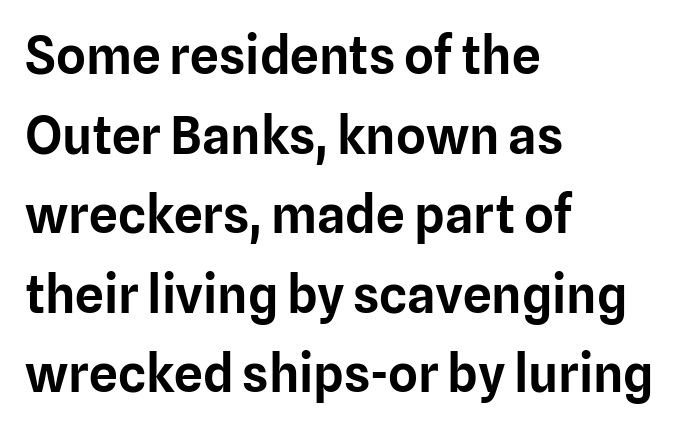
Q: Is the text italic (slanted)? A: No, it is upright.
Q: Is the typeface a serif or a sans-serif typeface? A: Sans-serif.
Q: Is the text underlined? A: No.
Q: How is the paragraph aligned? A: Left-aligned.
Q: Is the spacing between letters normal or unusually wide? A: Normal.
Q: Is the spacing between lines tight, normal or loose? A: Normal.
Q: Width (condensed, normal, or wide)? A: Normal.
Q: Stroke contrast? A: Low.
Q: x-height? A: Medium.
Q: Monospaced? A: No.
